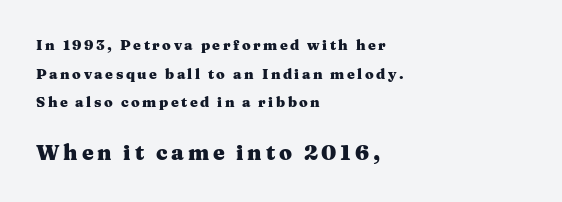
{"italic": "no", "bold": "yes", "underline": "no", "align": "left", "line_spacing": "loose", "line_spacing_ratio": 2.05, "larger_block": "second", "size_ratio": 1.5, "glyph_px": 21}
